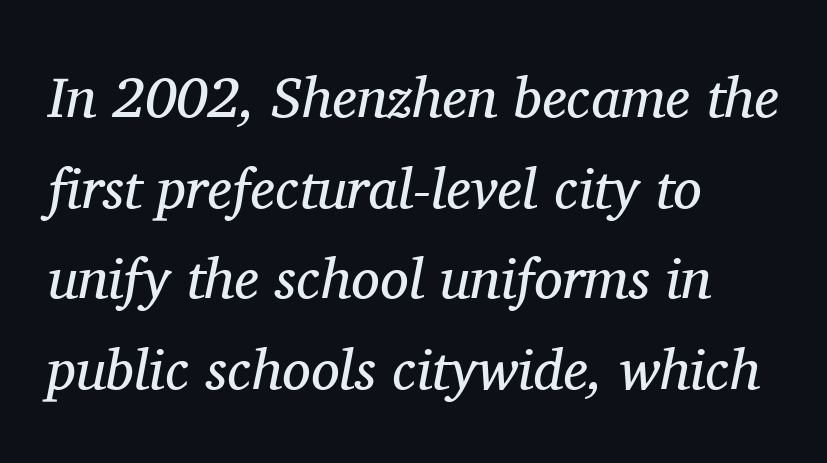
The image shows 57 px regular-weight serif type, italic (leaning right); set left-aligned, normal line spacing (1.59x), normal letter spacing, not underlined; medium stroke contrast and a medium x-height.
